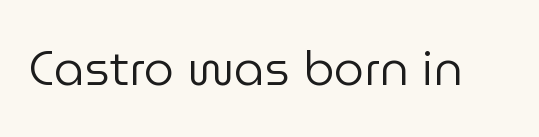
Observe the absence of serifs on each vertical stroke in this sample. The passage shown has conventional tracking throughout. Every character sits straight up, as roman type does. No letter is thick-stroked: the sample isn't bold. Think of a printed novel: that variable character pitch is what you see here. The area under the type is left untouched.
